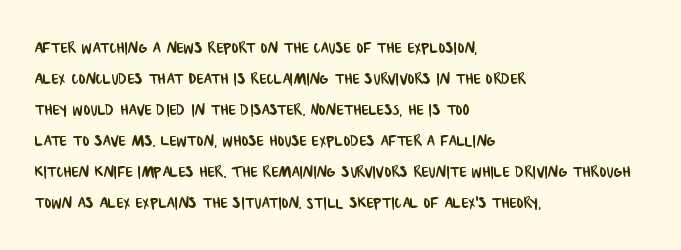
Rule under the text: the space is simply empty. Nobody touched the tracking dial on this one. Successive baselines arrive at the customary interval. Caption: multi-line text, flush left, ragged right.
